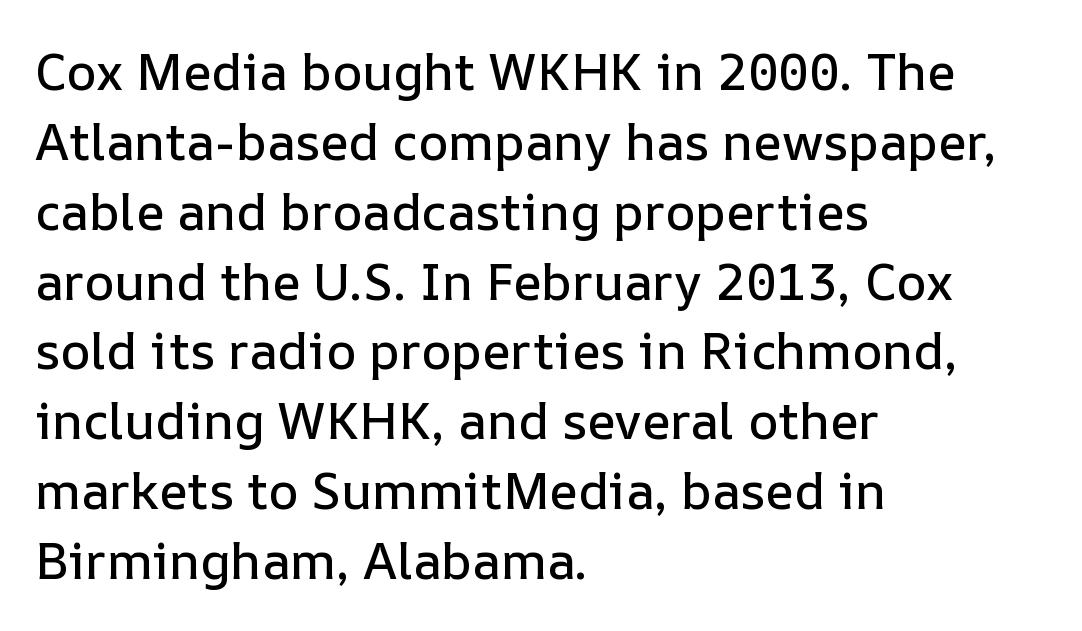
The image shows 51 px text type, upright; set left-aligned, normal line spacing (1.37x), normal letter spacing, not underlined; low stroke contrast and a medium x-height.
